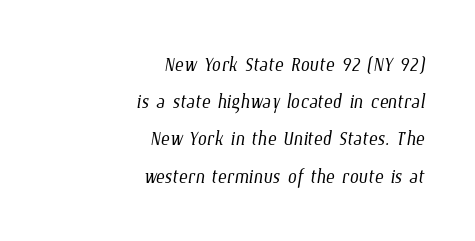
The rendering uses a moderate line-height, typical for paragraphs. Quick note: underline off. This rendering uses right alignment, leaving the left contour irregular. Unbolded letterforms with no extra heft.
